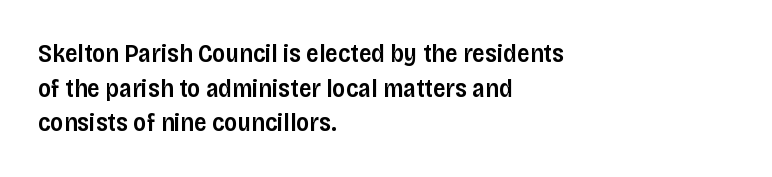
Quick note: underline off. The block of text has a typical density, with ordinary space between rows. Does the lettering tilt? It doesn't — this is upright. Characters follow at the spacing the type designer built in.
